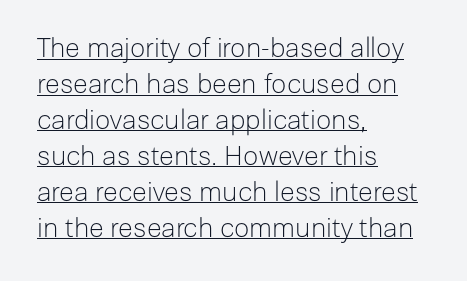
Does extra space separate the letters? No, they use regular spacing. Ordinary non-slanted type is in use. Where is the straight margin? On the left. What's the leading like? Ordinary, nothing unusual. Heft: none added — not bold.
